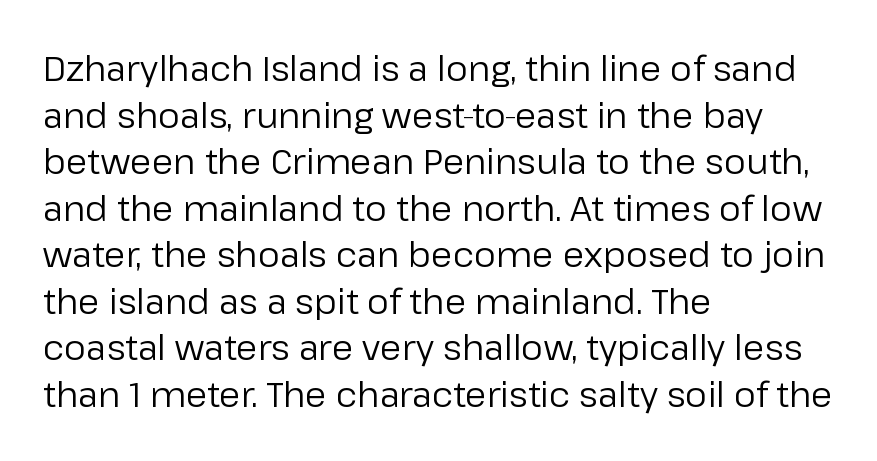
The passage is arranged the way most books set body copy — flush left. No word sits above an underline. Designer's note — italics off, roman on. These lines are rendered in a variable-pitch font.
